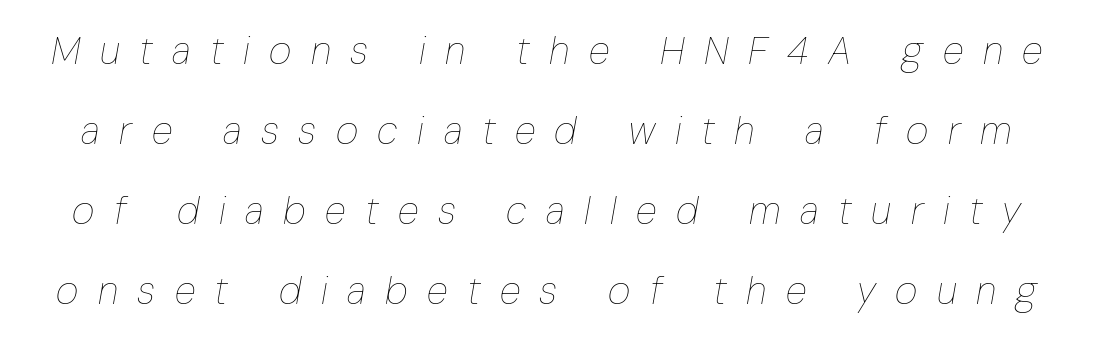
Q: Is the text bold? A: No.
Q: Is the text italic (slanted)? A: Yes, it leans right by about 10 degrees.
Q: Is the text underlined? A: No.
Q: Is the spacing between letters normal or unusually wide? A: Unusually wide.
Q: Is the spacing between lines tight, normal or loose? A: Loose.
Q: Width (condensed, normal, or wide)? A: Condensed.
Q: Stroke contrast? A: Low.
Q: x-height? A: Medium.
Q: Monospaced? A: No.
